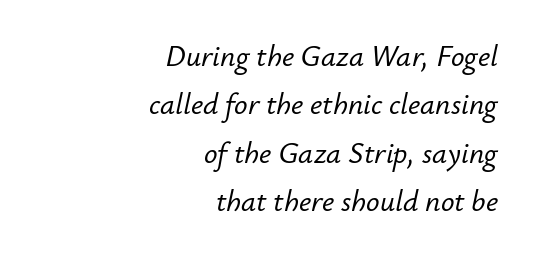
Note the varied advance widths — an 'i' is clearly narrower than an 'm'. The compositor pushed each line to the right boundary. Type without underlining. Is the letter spacing exaggerated? No — it looks like the ordinary default. A normal amount of white space separates one row of letters from the next. Designer's note — italics engaged.
